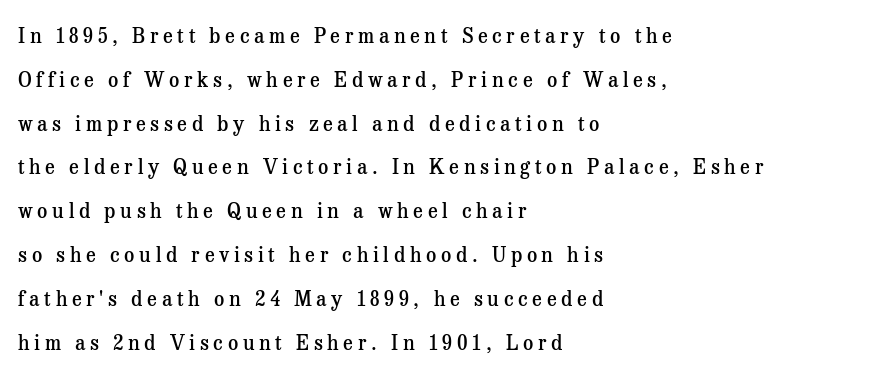
Q: Is the text bold? A: Semi-bold.
Q: Is the text italic (slanted)? A: No, it is upright.
Q: Is the text underlined? A: No.
Q: How is the paragraph aligned? A: Left-aligned.
Q: Is the spacing between letters normal or unusually wide? A: Unusually wide.
Q: Is the spacing between lines tight, normal or loose? A: Loose.
